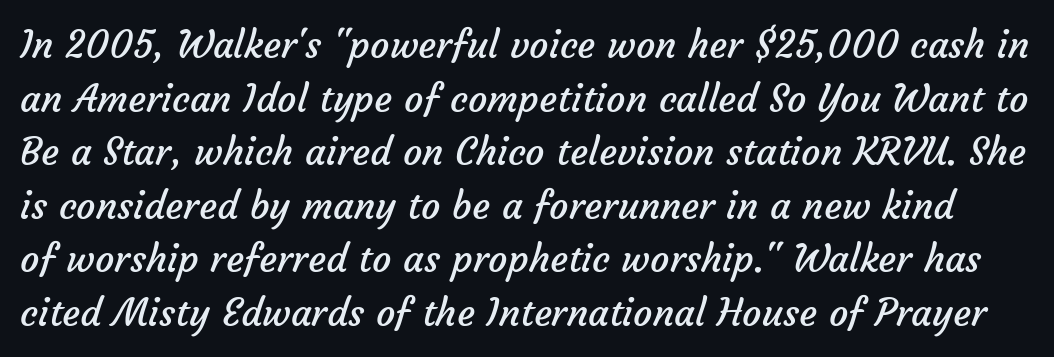
Q: Is the text bold? A: No.
Q: Is the typeface a serif or a sans-serif typeface? A: Sans-serif.
Q: Is the text underlined? A: No.
Q: Is the spacing between letters normal or unusually wide? A: Normal.
Q: Is the spacing between lines tight, normal or loose? A: Normal.
Q: Width (condensed, normal, or wide)? A: Normal.
Q: Stroke contrast? A: Low.
Q: x-height? A: Medium.
Q: Monospaced? A: No.
